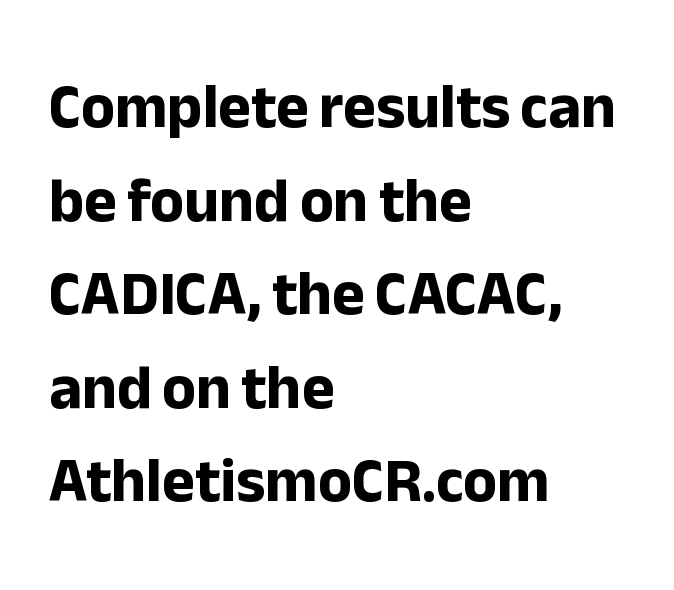
The image shows 62 px bold sans-serif type, upright; set left-aligned, normal line spacing (1.51x), normal letter spacing, not underlined; low stroke contrast and a medium x-height.
